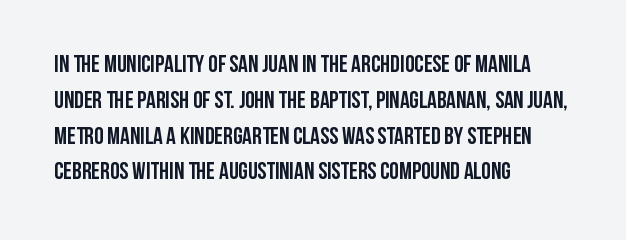
Q: Is the text bold? A: Yes.
Q: Is the text italic (slanted)? A: No, it is upright.
Q: Is the text underlined? A: No.
Q: How is the paragraph aligned? A: Left-aligned.
Q: Is the spacing between letters normal or unusually wide? A: Normal.
Q: Is the spacing between lines tight, normal or loose? A: Normal.
